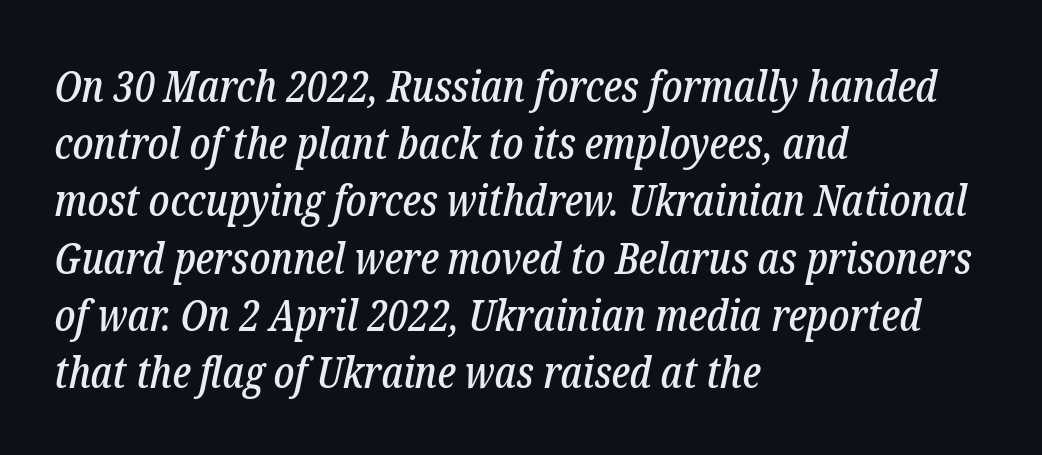
{"serif": "yes", "italic": "yes", "lean": "right", "slant_degrees": 12, "width": "condensed", "stroke_contrast": "low", "x_height": "medium", "monospaced": "no", "underline": "no", "align": "left", "line_spacing": "normal", "line_spacing_ratio": 1.3, "letter_spacing": "normal", "letter_spacing_em": 0.0, "glyph_px": 44}
